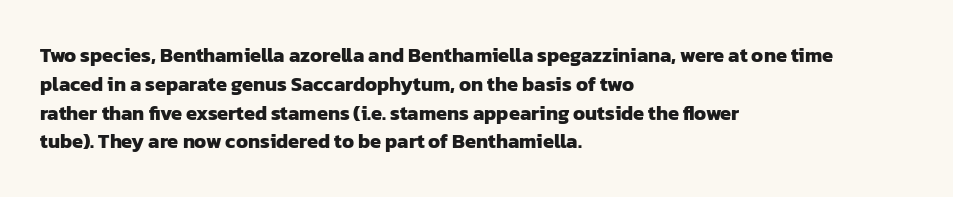
Q: Is the text bold? A: Yes.
Q: Is the text underlined? A: No.
Q: How is the paragraph aligned? A: Left-aligned.
Q: Is the spacing between letters normal or unusually wide? A: Normal.
Q: Is the spacing between lines tight, normal or loose? A: Normal.
